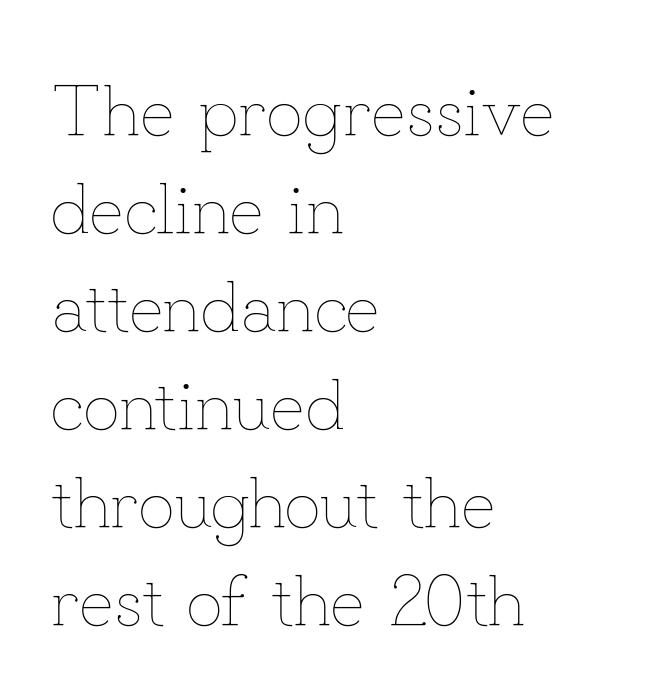
Normally led — the rows are evenly, conventionally spaced. Note the varied advance widths — an 'i' is clearly narrower than an 'm'. Stem width sits at or under what a default text font uses. The paragraph shown leans on its left margin. These lines keep a tight, regular rhythm from letter to letter. Has an underline been added? It has not.
